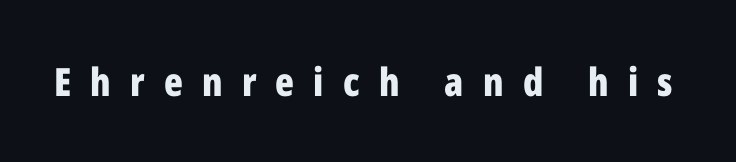
The image shows 39 px bold, condensed sans-serif type, upright; set unusually wide letter spacing (+0.49 em), not underlined; low stroke contrast and a medium x-height.
